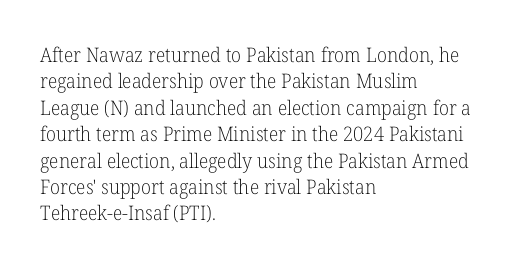
{"italic": "no", "bold": "no", "underline": "no", "align": "left", "line_spacing": "normal", "line_spacing_ratio": 1.32, "letter_spacing": "normal", "letter_spacing_em": 0.0, "glyph_px": 20}
